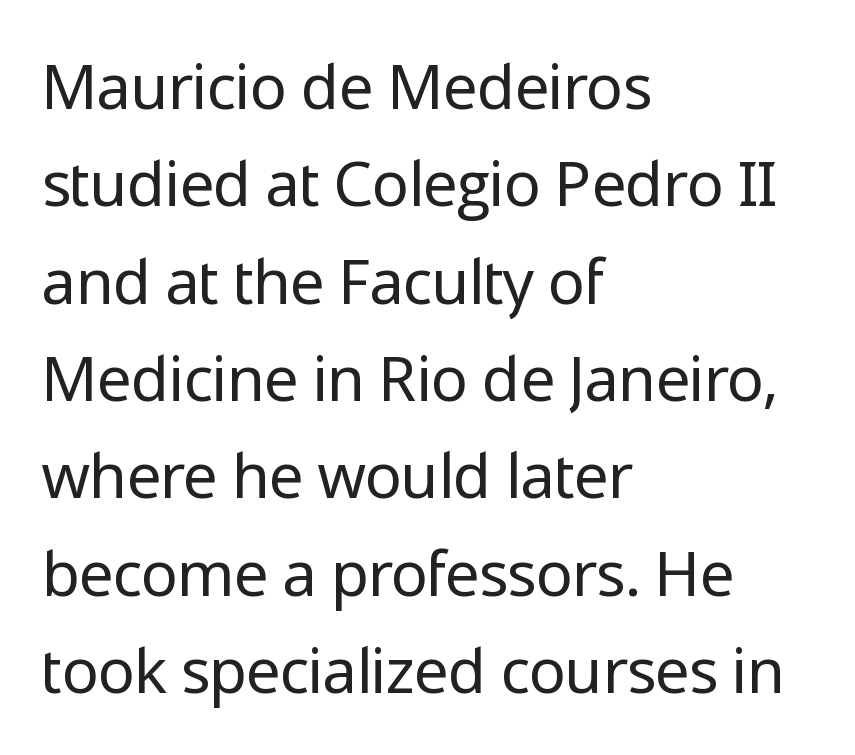
No chunkiness to these letters — they're not bold. Varying glyph widths throughout — classic text-font behaviour. A typesetter would mark this as roman, not italic. Look at the bottom of the vertical strokes: they stop flat, with no serifs.
